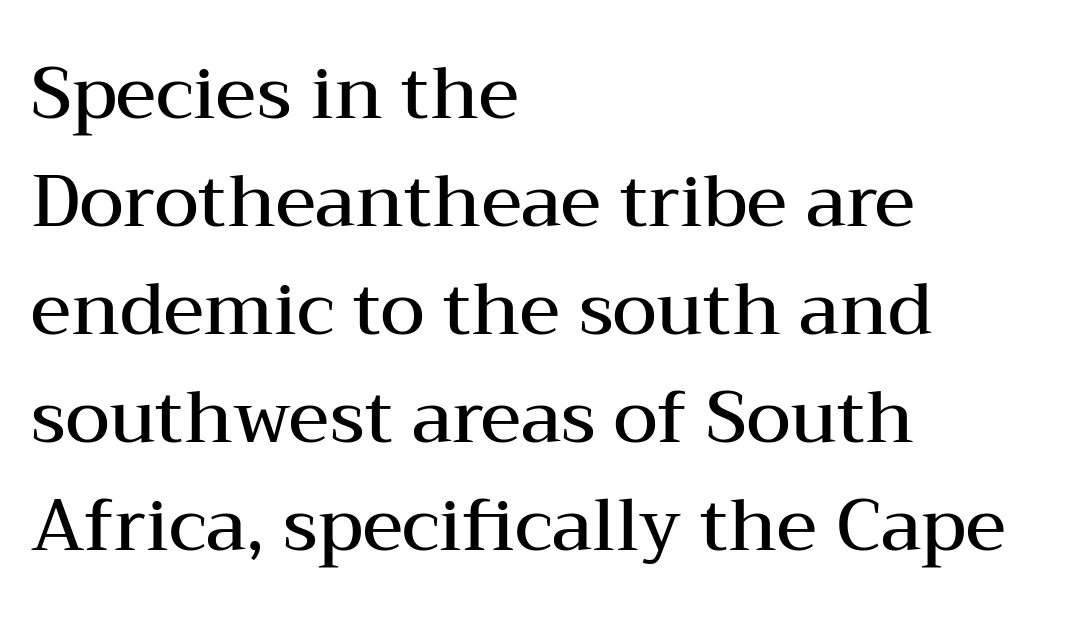
Q: Is the text bold? A: Semi-bold.
Q: Is the text italic (slanted)? A: No, it is upright.
Q: Is the typeface a serif or a sans-serif typeface? A: Serif.
Q: Is the text underlined? A: No.
Q: How is the paragraph aligned? A: Left-aligned.
Q: Is the spacing between letters normal or unusually wide? A: Normal.
Q: Is the spacing between lines tight, normal or loose? A: Normal.
Q: Width (condensed, normal, or wide)? A: Wide.
Q: Stroke contrast? A: Medium.
Q: x-height? A: Medium.
Q: Monospaced? A: No.
